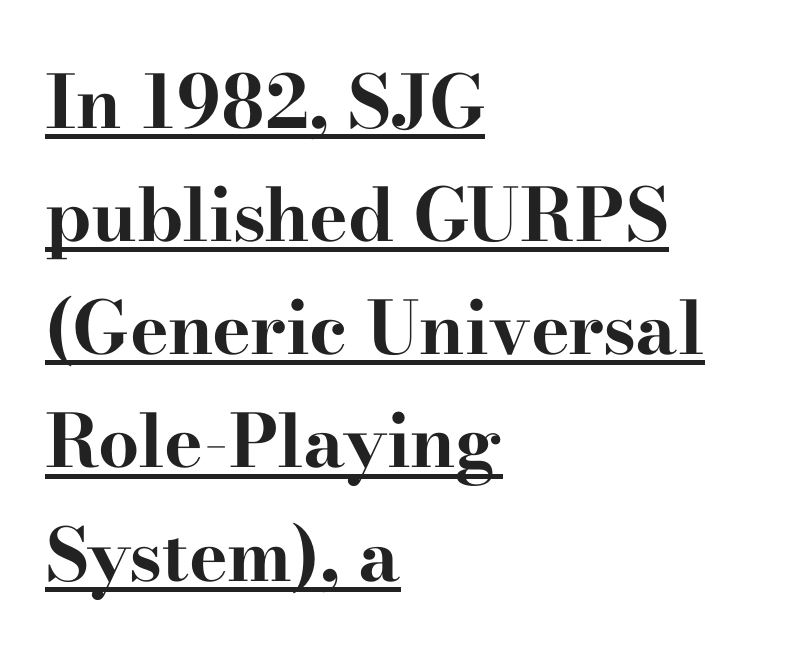
{"serif": "yes", "italic": "no", "bold": "yes", "weight": "bold", "width": "wide", "stroke_contrast": "high", "x_height": "small", "monospaced": "no", "underline": "yes", "align": "left", "line_spacing": "normal", "line_spacing_ratio": 1.55, "letter_spacing": "normal", "letter_spacing_em": 0.0, "glyph_px": 73}
